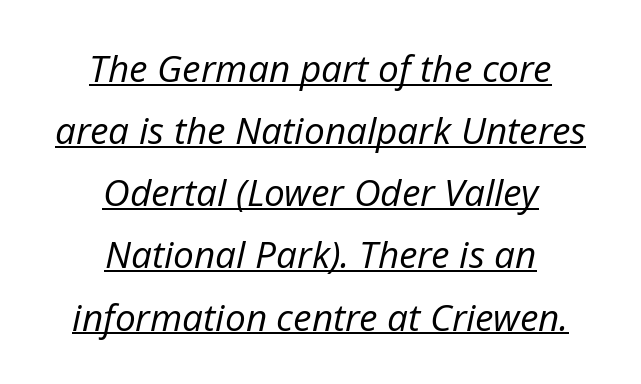
{"italic": "yes", "lean": "right", "slant_degrees": 12, "bold": "no", "weight": "regular", "width": "normal", "stroke_contrast": "low", "x_height": "medium", "monospaced": "no", "underline": "yes", "align": "center", "line_spacing": "normal", "line_spacing_ratio": 1.68, "letter_spacing": "normal", "letter_spacing_em": 0.0, "glyph_px": 37}
